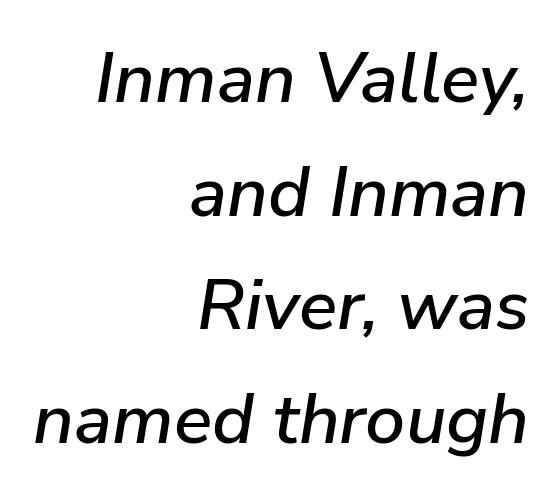
The image shows 71 px text type, italic (leaning right); set right-aligned, normal line spacing (1.6x), normal letter spacing, not underlined; low stroke contrast and a medium x-height.
